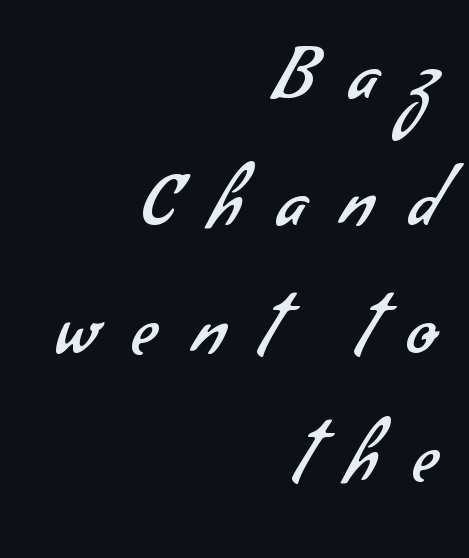
Caption: multi-line text, flush right, ragged left. Descenders hang freely into open space. In terms of letterspacing, this is a distinctly airy, spread setting. These lines are rendered in a variable-pitch font. Stroke terminals: plain, sans-serif.
